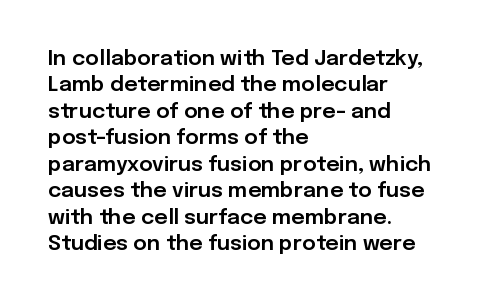
The image shows 21 px text type, upright; set left-aligned, normal line spacing (1.26x), normal letter spacing, not underlined.
